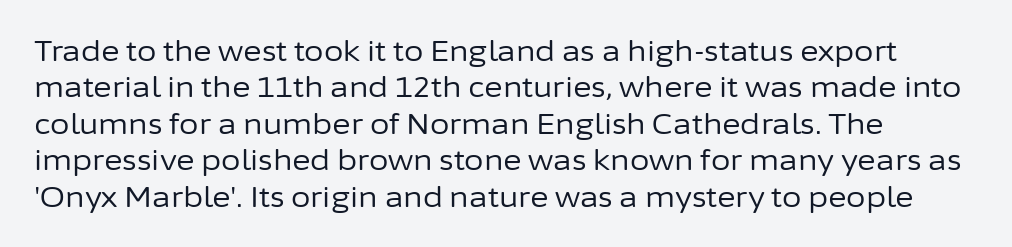
The image shows 28 px regular-weight sans-serif type, upright; set normal line spacing (1.3x), normal letter spacing, not underlined; low stroke contrast and a medium x-height.
